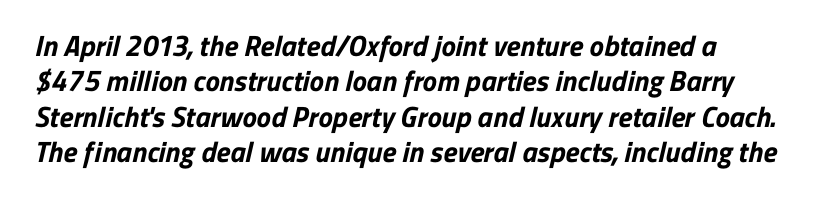
Q: Is the text bold? A: Yes.
Q: Is the typeface a serif or a sans-serif typeface? A: Sans-serif.
Q: Is the text underlined? A: No.
Q: Is the spacing between letters normal or unusually wide? A: Normal.
Q: Width (condensed, normal, or wide)? A: Normal.
Q: Stroke contrast? A: Low.
Q: x-height? A: Medium.
Q: Monospaced? A: No.
